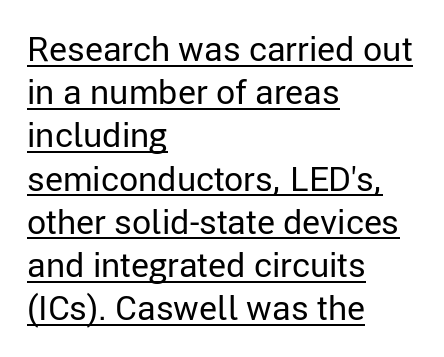
The compositor pushed each line to the left boundary. Stroke thickness stays within the range of a standard reading face or lighter. Serifs: no, the terminals of the letterforms are clean. Beneath each row of characters lies a ruled line. Normally led — the rows are evenly, conventionally spaced.
